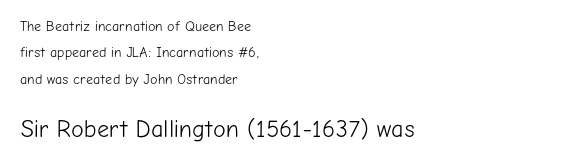
The image shows 24 px text type, upright; set left-aligned, line spacing 1.89x, normal letter spacing, not underlined; the second (bottom) block is 1.71x larger.
